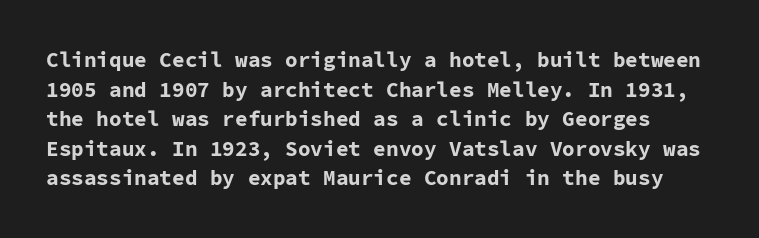
Its strokes are broad and dark, the hallmark of bold type. Only glyphs here, with clear space below each row. Students, observe: this is what conventionally led text looks like. Posture: upright roman.
